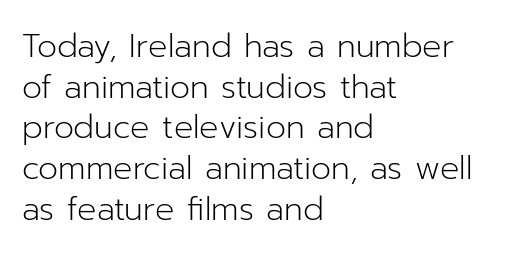
Q: Is the text bold? A: No.
Q: Is the text italic (slanted)? A: No, it is upright.
Q: Is the typeface a serif or a sans-serif typeface? A: Sans-serif.
Q: Is the text underlined? A: No.
Q: How is the paragraph aligned? A: Left-aligned.
Q: Is the spacing between letters normal or unusually wide? A: Normal.
Q: Is the spacing between lines tight, normal or loose? A: Normal.
Q: Width (condensed, normal, or wide)? A: Normal.
Q: Stroke contrast? A: Low.
Q: x-height? A: Medium.
Q: Monospaced? A: No.
